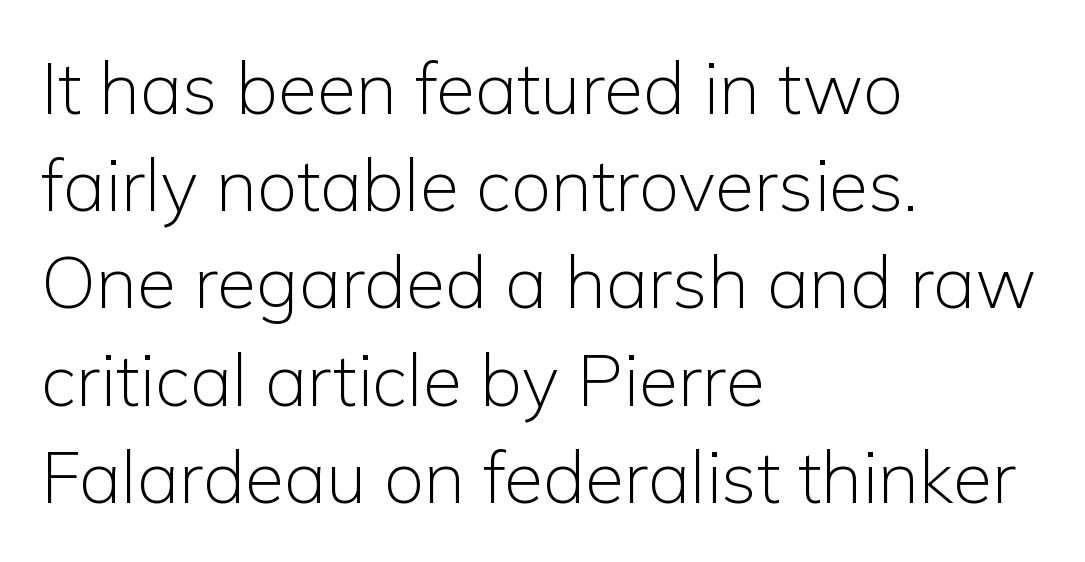
Regular leading. Varying glyph widths throughout — classic text-font behaviour. Does extra space separate the letters? No, they use regular spacing. Nope, not italic — everything's standing straight. The passage is arranged the way most books set body copy — flush left. The glyphs in this specimen are sans serif.
